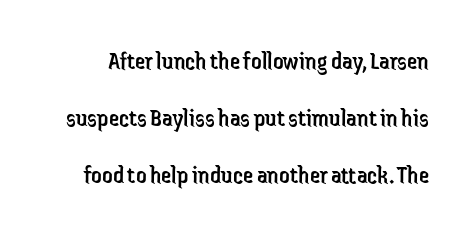
{"italic": "no", "bold": "no", "underline": "no", "line_spacing": "loose", "line_spacing_ratio": 2.19, "letter_spacing": "normal", "letter_spacing_em": 0.0, "glyph_px": 26}
